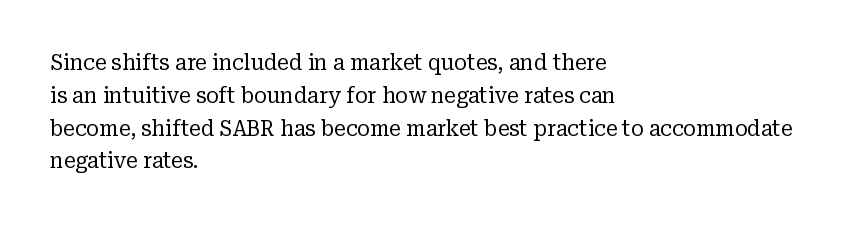
{"italic": "no", "bold": "no", "underline": "no", "align": "left", "line_spacing": "normal", "line_spacing_ratio": 1.56, "letter_spacing": "normal", "letter_spacing_em": 0.0, "glyph_px": 21}
